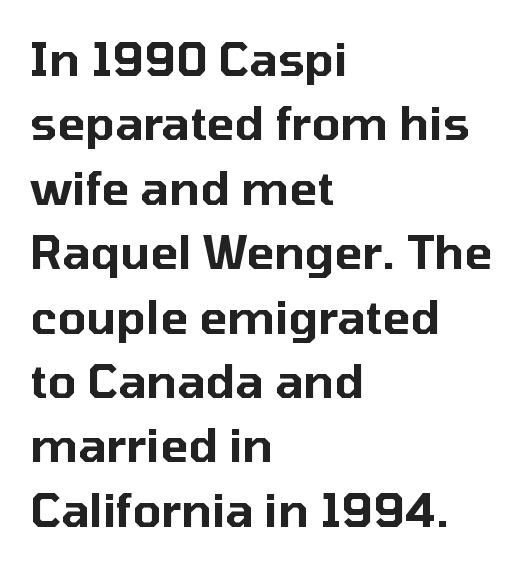
Q: Is the text italic (slanted)? A: No, it is upright.
Q: Is the typeface a serif or a sans-serif typeface? A: Sans-serif.
Q: Is the text underlined? A: No.
Q: How is the paragraph aligned? A: Left-aligned.
Q: Is the spacing between letters normal or unusually wide? A: Normal.
Q: Is the spacing between lines tight, normal or loose? A: Normal.
Q: Width (condensed, normal, or wide)? A: Normal.
Q: Stroke contrast? A: Low.
Q: x-height? A: Medium.
Q: Monospaced? A: No.
